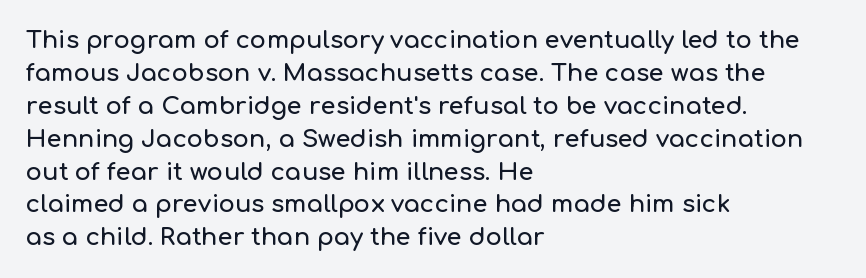
The image shows 24 px text type, upright; set left-aligned, normal line spacing (1.37x), normal letter spacing, not underlined.
